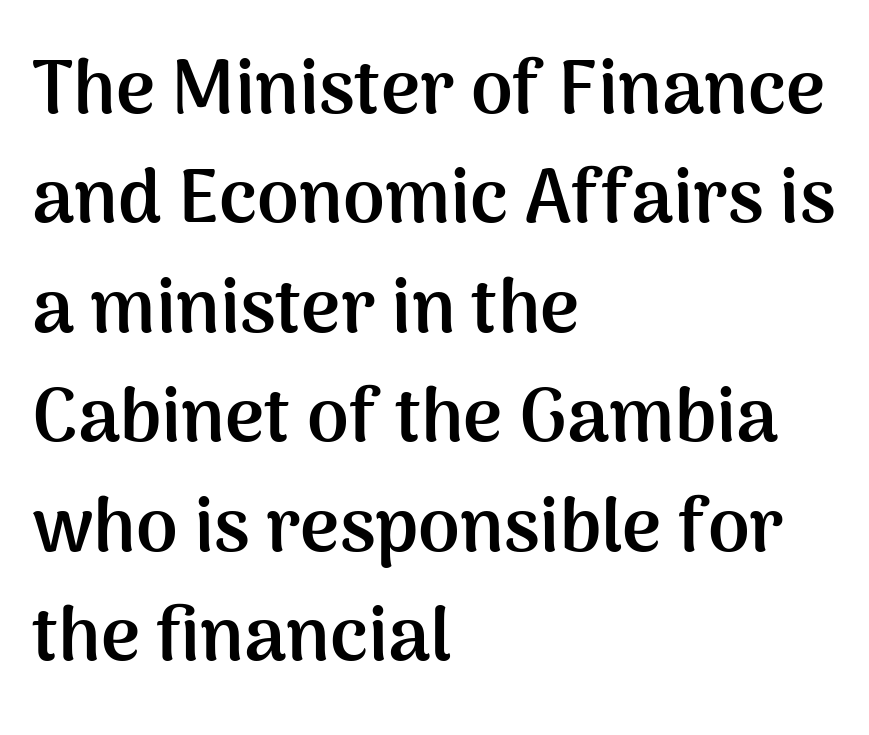
The image shows 75 px semibold sans-serif type, upright; set left-aligned, normal line spacing (1.46x), normal letter spacing, not underlined; medium stroke contrast and a medium x-height.
